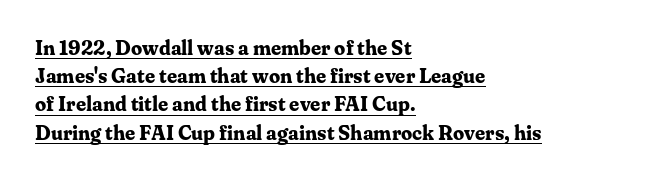
If you drew a ruler down the left edge, every line would touch it. The vertical gap from one line to the next is medium. Characters follow at the spacing the type designer built in. The rendering uses a bold face; every stroke is thick and dark.
